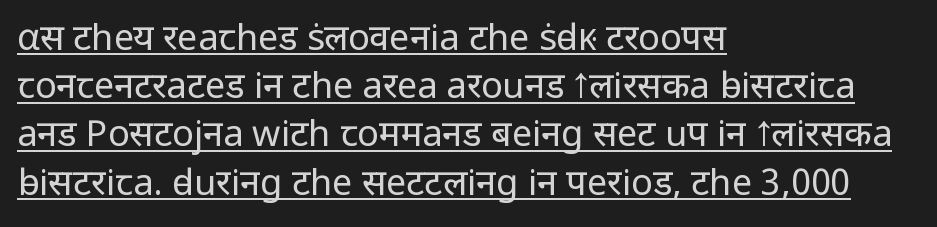
Line starts are locked; line ends wander. Successive baselines arrive at the customary interval. Stroke thickness stays within the range of a standard reading face or lighter. Is this a sans? Yes — the strokes have no serifs.
